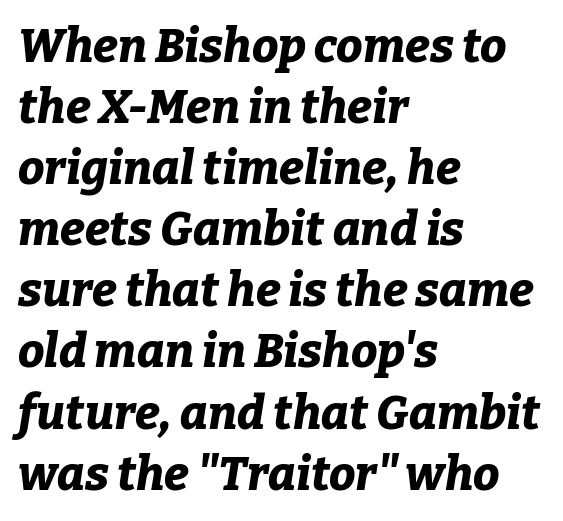
{"italic": "yes", "lean": "right", "slant_degrees": 9, "bold": "yes", "weight": "bold", "width": "normal", "stroke_contrast": "low", "x_height": "medium", "monospaced": "no", "underline": "no", "align": "left", "line_spacing": "normal", "line_spacing_ratio": 1.3, "letter_spacing": "normal", "letter_spacing_em": 0.0, "glyph_px": 47}
